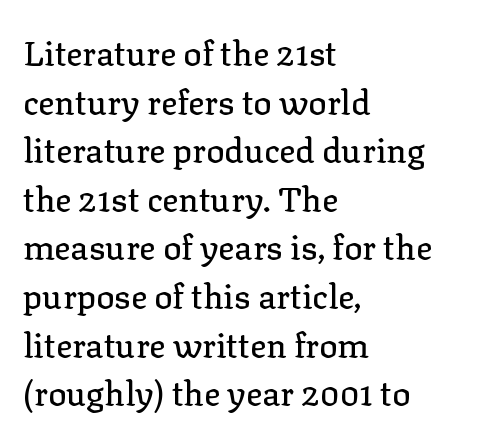
The rows are spaced the way most documents space them. Descenders hang freely into open space. Quick note: not italic, upright. Inter-character spacing is left at the font's built-in metrics. Look at the bottom of the vertical strokes: they flare into serifs here. Do the characters align in a grid? No, the font is proportional.
